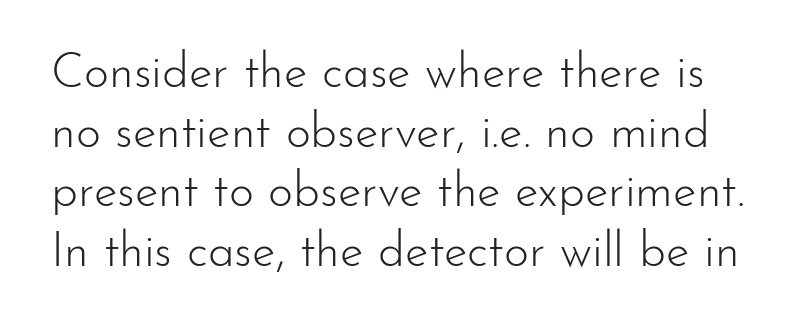
{"serif": "no", "italic": "no", "bold": "no", "weight": "light", "width": "normal", "stroke_contrast": "low", "x_height": "small", "monospaced": "no", "underline": "no", "line_spacing_ratio": 1.24, "letter_spacing": "normal", "letter_spacing_em": 0.0, "glyph_px": 48}
